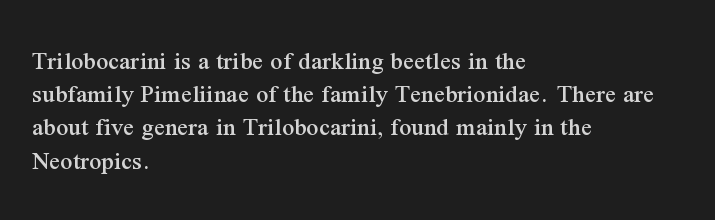
The image shows 27 px text type, upright; set left-aligned, line spacing 1.23x, normal letter spacing, not underlined.
